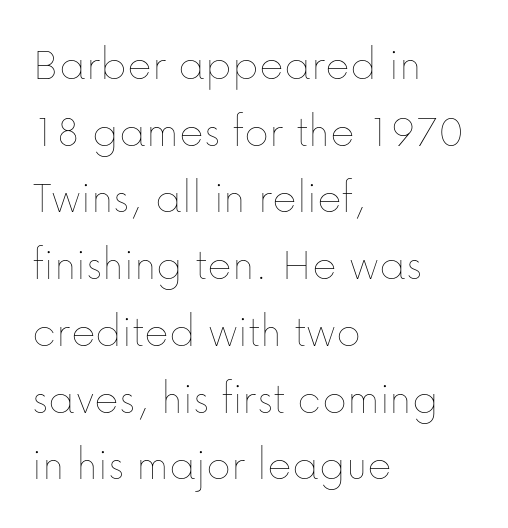
The image shows 47 px thin type, upright; set left-aligned, normal line spacing (1.42x), normal letter spacing, not underlined; low stroke contrast and a medium x-height.
